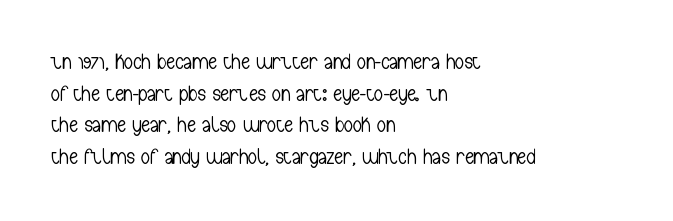
Q: Is the text bold? A: No.
Q: Is the text italic (slanted)? A: No, it is upright.
Q: Is the text underlined? A: No.
Q: How is the paragraph aligned? A: Left-aligned.
Q: Is the spacing between letters normal or unusually wide? A: Normal.
Q: Is the spacing between lines tight, normal or loose? A: Normal.
